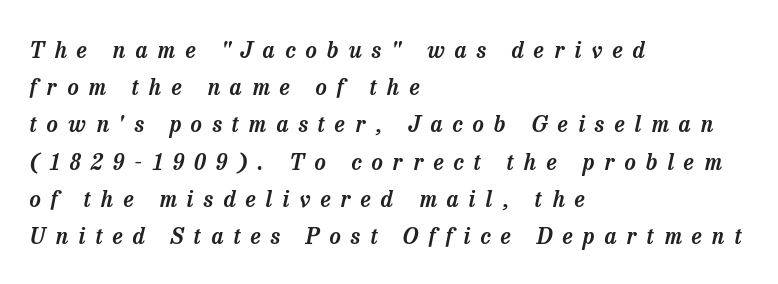
{"italic": "yes", "lean": "right", "slant_degrees": 13, "underline": "no", "align": "left", "line_spacing": "normal", "line_spacing_ratio": 1.69, "letter_spacing": "wide", "letter_spacing_em": 0.46, "glyph_px": 22}
